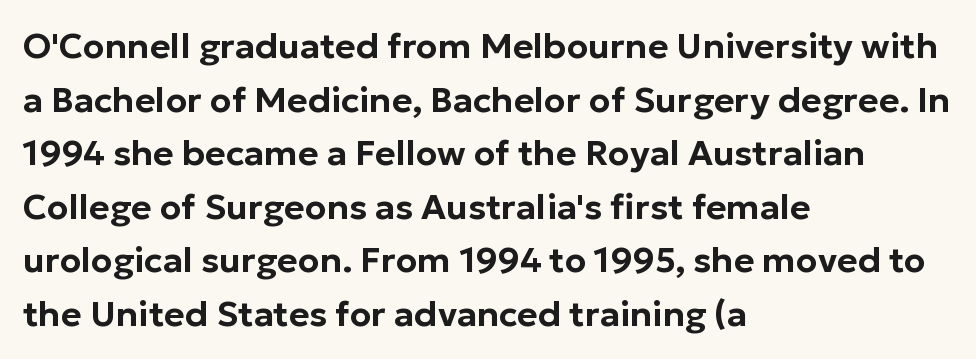
Descenders are the only things crossing below the line. Where is the straight margin? On the left. Does the type have serifs? No, each stem ends abruptly. Each word holds together tightly as a unit, with standard inter-letter gaps.
